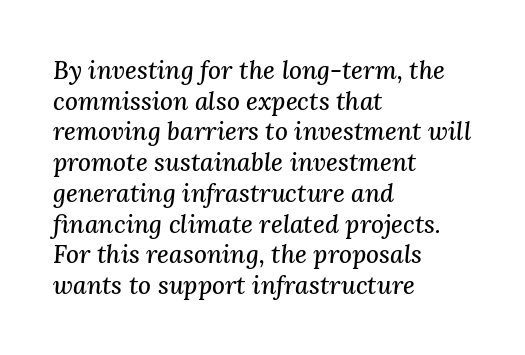
Q: Is the text italic (slanted)? A: Yes, it leans right by about 3 degrees.
Q: Is the text underlined? A: No.
Q: How is the paragraph aligned? A: Left-aligned.
Q: Is the spacing between letters normal or unusually wide? A: Normal.
